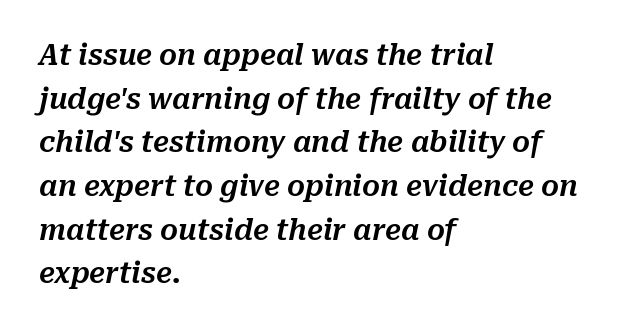
{"italic": "yes", "lean": "right", "slant_degrees": 10, "width": "normal", "stroke_contrast": "medium", "x_height": "medium", "monospaced": "no", "underline": "no", "align": "left", "line_spacing": "normal", "line_spacing_ratio": 1.56, "letter_spacing": "normal", "letter_spacing_em": 0.0, "glyph_px": 28}
